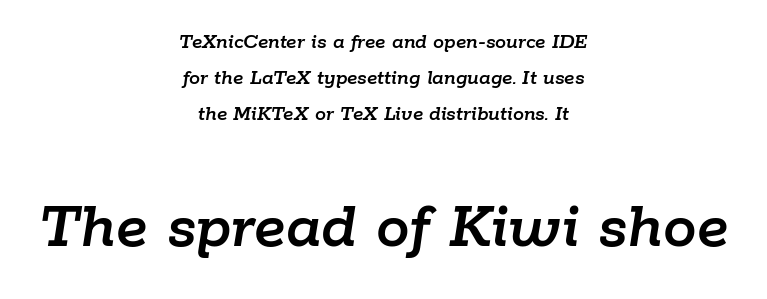
{"italic": "yes", "lean": "right", "slant_degrees": 9, "width": "normal", "stroke_contrast": "low", "x_height": "medium", "monospaced": "no", "underline": "no", "align": "center", "line_spacing": "normal", "line_spacing_ratio": 1.63, "letter_spacing": "normal", "letter_spacing_em": 0.0, "larger_block": "second", "size_ratio": 3.05, "glyph_px": 67}
